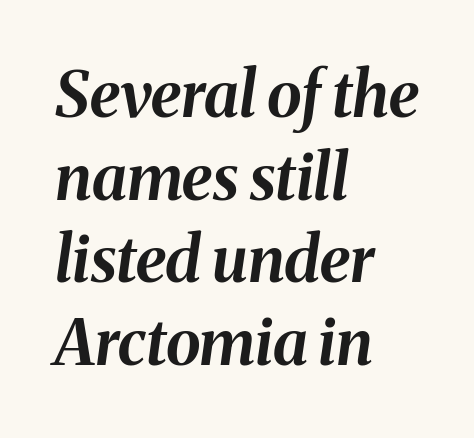
{"italic": "yes", "lean": "right", "slant_degrees": 8, "bold": "yes", "weight": "bold", "width": "normal", "stroke_contrast": "medium", "x_height": "medium", "monospaced": "no", "underline": "no", "align": "left", "line_spacing": "normal", "line_spacing_ratio": 1.31, "letter_spacing": "normal", "letter_spacing_em": 0.0, "glyph_px": 63}
